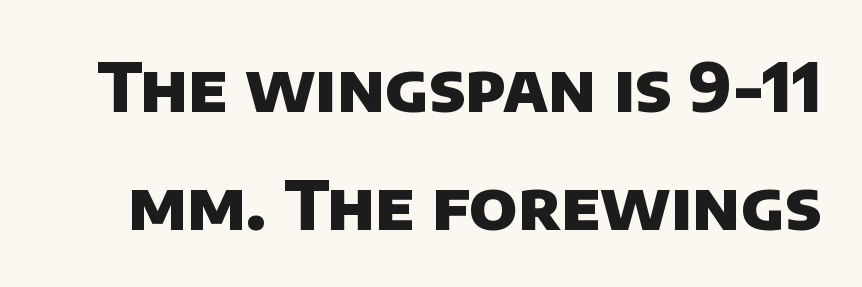
The image shows 68 px heavy sans-serif type; set line spacing 1.74x, normal letter spacing, not underlined; low stroke contrast and a large x-height.
